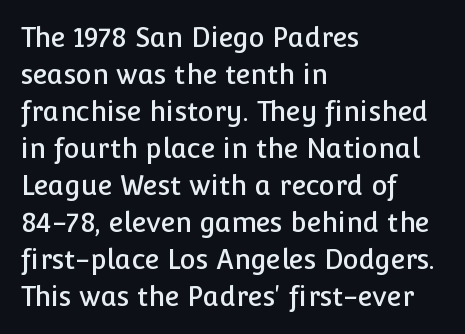
Q: Is the text italic (slanted)? A: No, it is upright.
Q: Is the text underlined? A: No.
Q: How is the paragraph aligned? A: Left-aligned.
Q: Is the spacing between letters normal or unusually wide? A: Normal.
Q: Is the spacing between lines tight, normal or loose? A: Normal.
